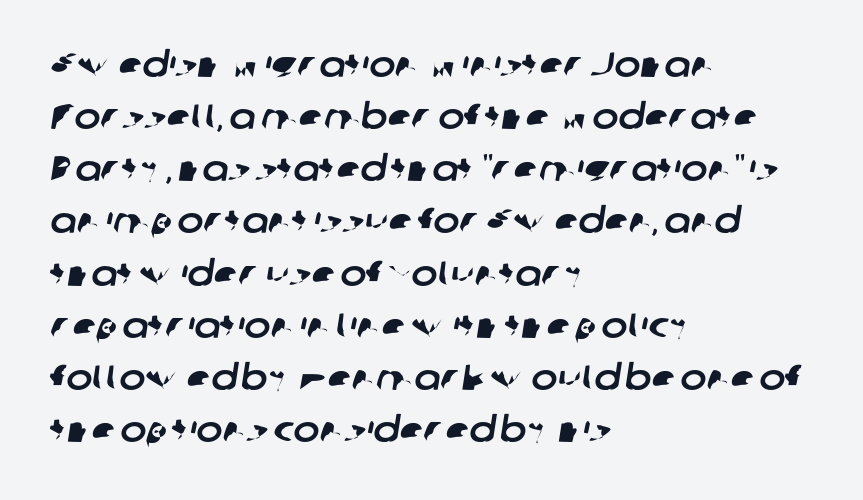
Varying glyph widths throughout — classic text-font behaviour. Casual observation: everything's shoved over to the left. The tracking reads as untouched default to a designer's eye. The space directly below the letters is spotless. Line spacing here is normal.
